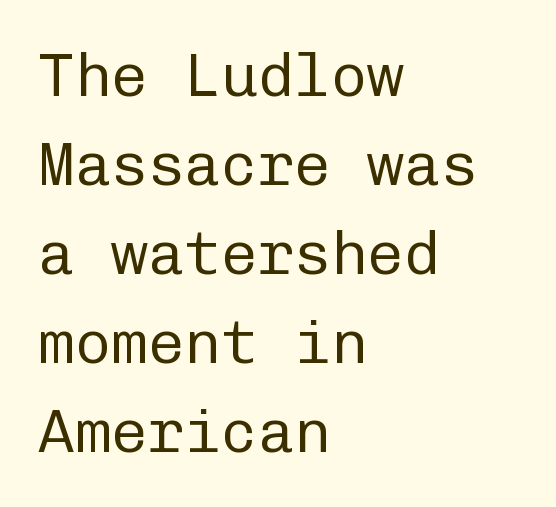
The image shows 61 px regular-weight sans-serif type, upright, monospaced; set left-aligned, normal line spacing (1.46x), normal letter spacing, not underlined; low stroke contrast and a medium x-height.
